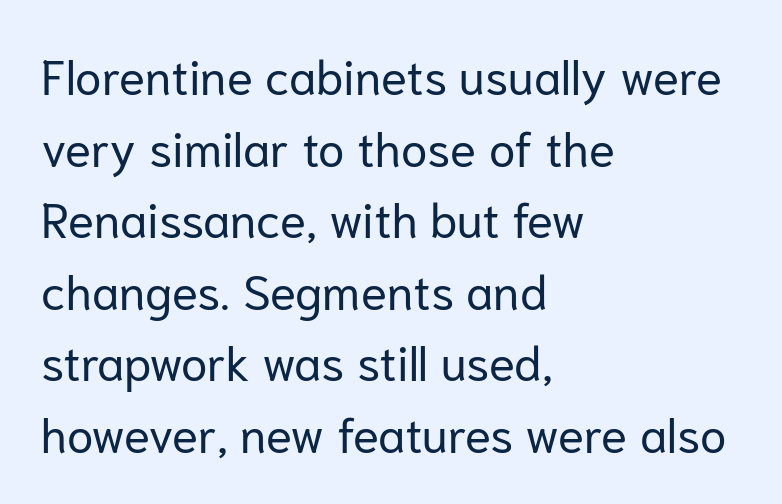
A sans-serif font was chosen for this passage. Does the copy run flush right? No — it runs flush left. Regular leading. The area under the type is left untouched. Words appear dense and cohesive because spacing is normal. Posture: vertical.
